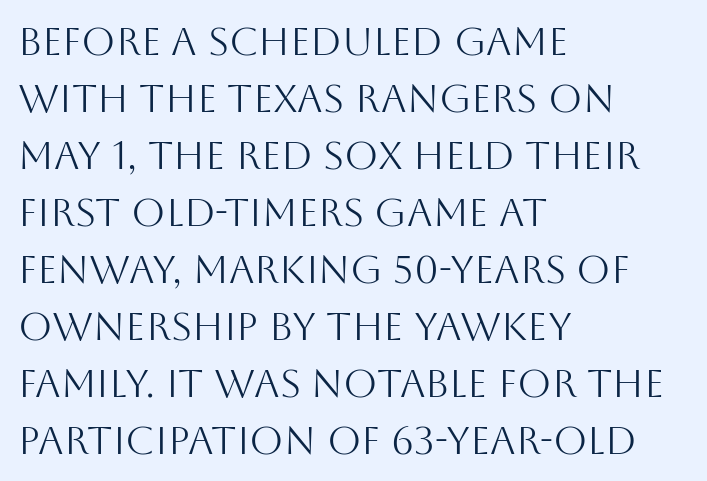
{"serif": "no", "italic": "no", "bold": "no", "weight": "light", "width": "normal", "stroke_contrast": "medium", "x_height": "large", "monospaced": "no", "underline": "no", "align": "left", "line_spacing": "normal", "line_spacing_ratio": 1.46, "letter_spacing": "normal", "letter_spacing_em": 0.0, "glyph_px": 39}
